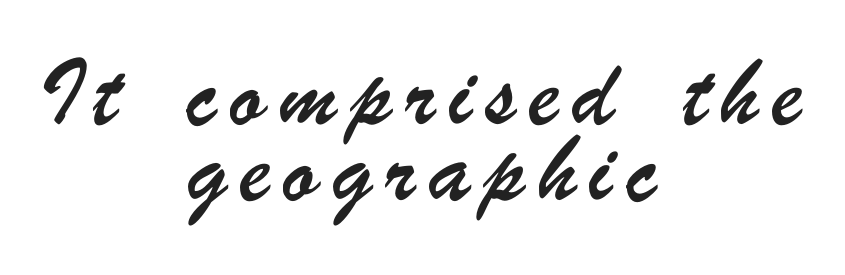
Q: Is the typeface a serif or a sans-serif typeface? A: Sans-serif.
Q: Is the text underlined? A: No.
Q: How is the paragraph aligned? A: Centered.
Q: Is the spacing between letters normal or unusually wide? A: Unusually wide.
Q: Width (condensed, normal, or wide)? A: Condensed.
Q: Stroke contrast? A: Low.
Q: x-height? A: Small.
Q: Monospaced? A: No.
